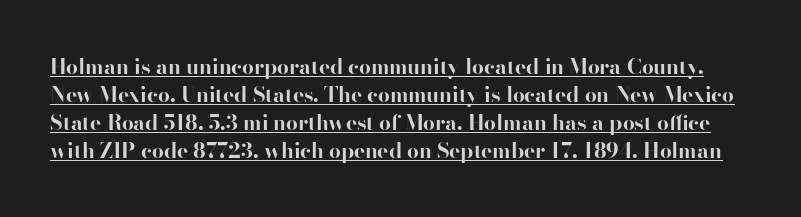
The image shows 21 px bold type, upright; set normal line spacing (1.33x), normal letter spacing, underlined.
